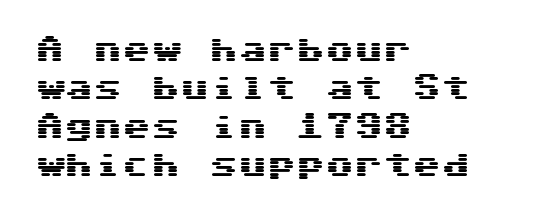
The text was rendered using a sans face with plain stroke endings. These lines are rendered in a fixed-pitch font. Line beginnings align vertically; line endings do not. This is roman type, the default non-slanted kind. The vertical gap from one line to the next is medium.
